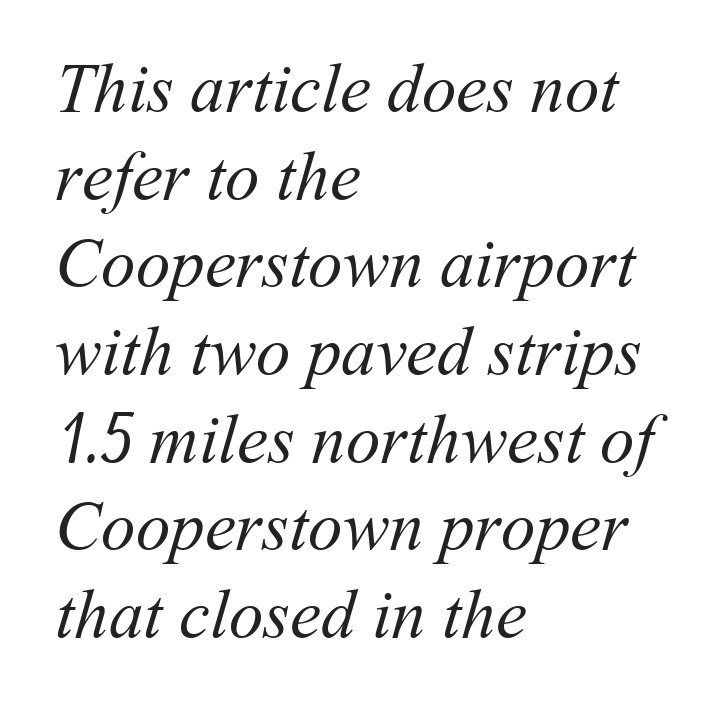
The type is set solid horizontally, with unmodified tracking. Normally led — the rows are evenly, conventionally spaced. Decoration check: the copy has no underline. A typesetter would call this proportional, since set widths differ per character. Does the copy run flush right? No — it runs flush left.
